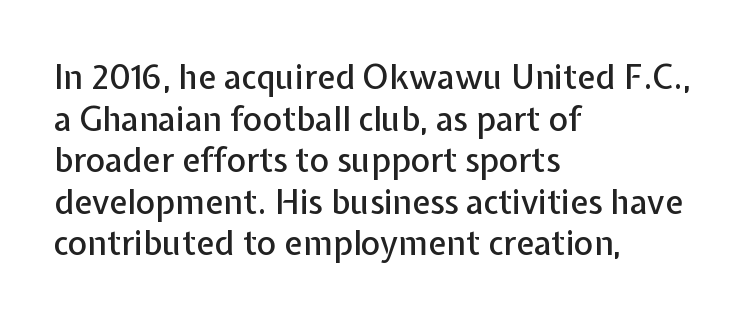
Q: Is the text italic (slanted)? A: No, it is upright.
Q: Is the typeface a serif or a sans-serif typeface? A: Sans-serif.
Q: Is the text underlined? A: No.
Q: How is the paragraph aligned? A: Left-aligned.
Q: Is the spacing between letters normal or unusually wide? A: Normal.
Q: Is the spacing between lines tight, normal or loose? A: Normal.
Q: Width (condensed, normal, or wide)? A: Normal.
Q: Stroke contrast? A: Low.
Q: x-height? A: Medium.
Q: Monospaced? A: No.
